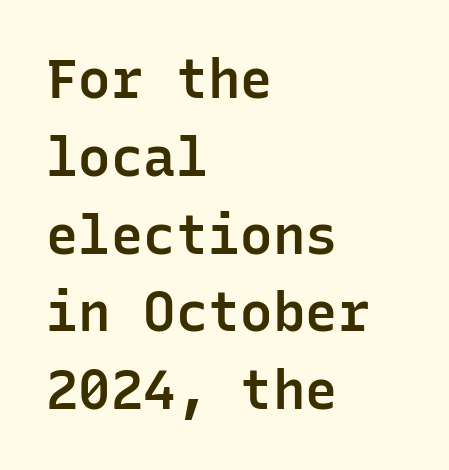
The image shows 54 px semibold sans-serif type, upright, monospaced; set left-aligned, normal line spacing (1.44x), normal letter spacing, not underlined; low stroke contrast and a medium x-height.
